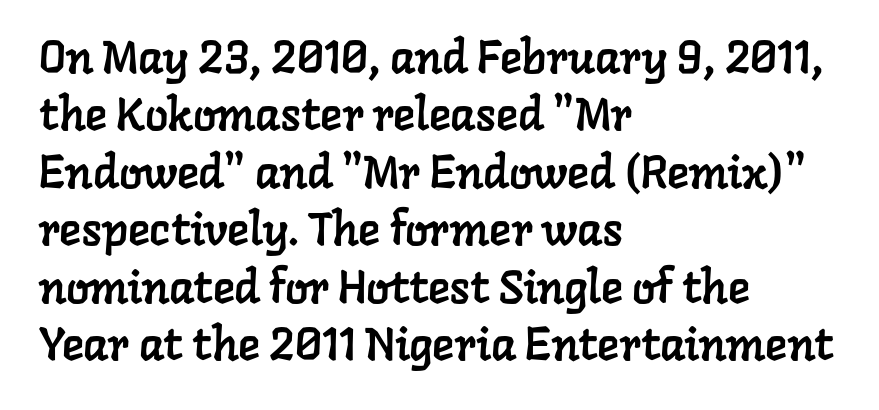
The image shows 46 px serif type; set left-aligned, normal line spacing (1.25x), normal letter spacing, not underlined; low stroke contrast and a medium x-height.
